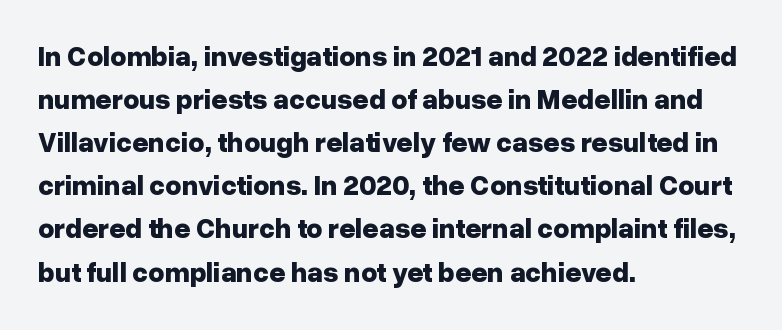
The image shows 28 px bold sans-serif type, upright; set left-aligned, normal line spacing (1.54x), normal letter spacing, not underlined; low stroke contrast and a medium x-height.
